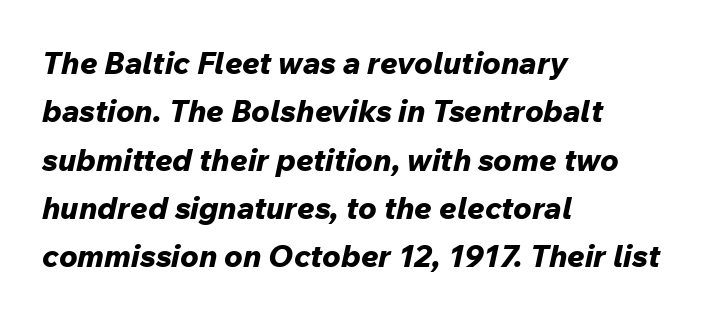
{"italic": "yes", "lean": "right", "slant_degrees": 12, "bold": "yes", "weight": "bold", "width": "normal", "stroke_contrast": "low", "x_height": "medium", "monospaced": "no", "underline": "no", "align": "left", "line_spacing": "normal", "line_spacing_ratio": 1.56, "letter_spacing": "normal", "letter_spacing_em": 0.0, "glyph_px": 31}
